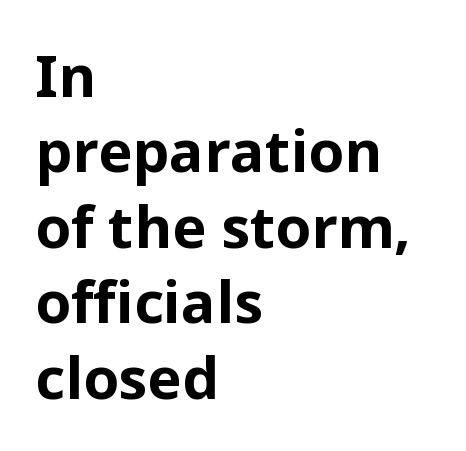
Lines of text with bare space underneath. Look at the stroke-to-counter ratio: heavy, a bold. A classic flush-left, rag-right setting is used for this passage. This rendering leaves character spacing at its baseline value.
